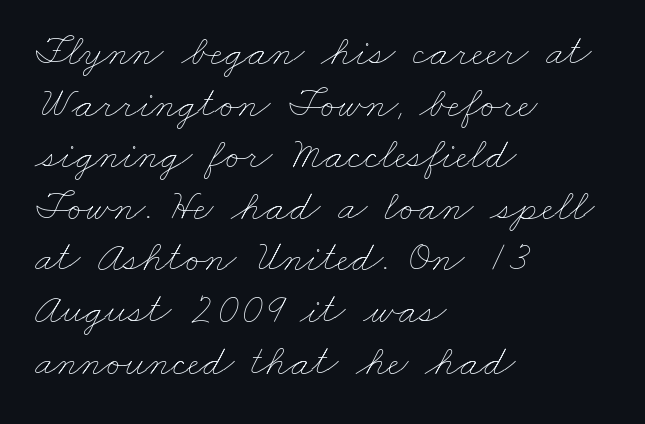
{"bold": "no", "weight": "thin", "width": "wide", "stroke_contrast": "low", "x_height": "small", "monospaced": "no", "underline": "no", "align": "left", "line_spacing_ratio": 1.2, "letter_spacing": "normal", "letter_spacing_em": 0.0, "glyph_px": 43}
